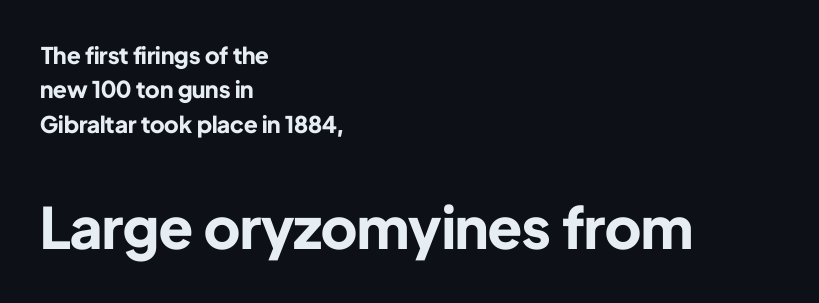
The designer went with a sans here, leaving each stem footless. One-word summary of the alignment: left. Baseline-to-baseline distance is the conventional proportion of letter height. The area under the type is left untouched.
